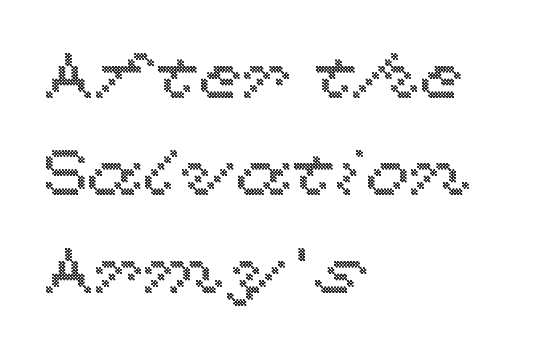
This sample is left-justified, so line endings fall wherever the words run out. The tracking reads as untouched default to a designer's eye. Looks like regular typesetting: each glyph gets only the width it needs. Honestly, the row spacing looks completely unremarkable.
